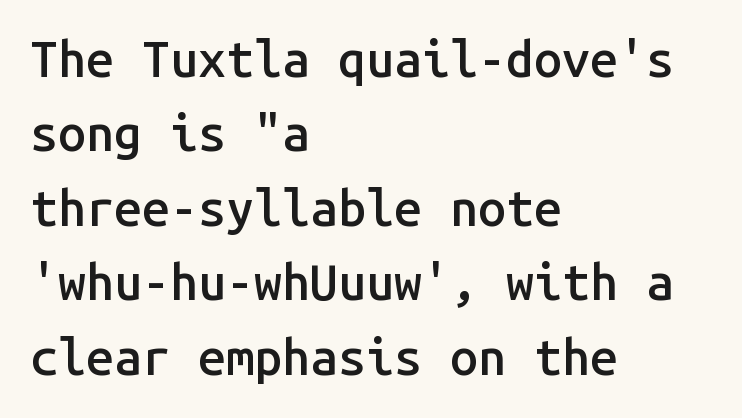
Horizontal alignment here is leftward, the default for most running prose. Fixed-width glyphs throughout — classic coding-font behaviour. Typographic density is moderately raised because the face is semibold. Horizontal bands of white between lines are of average thickness. Posture: vertical. Words float on clear page, feet unadorned.
